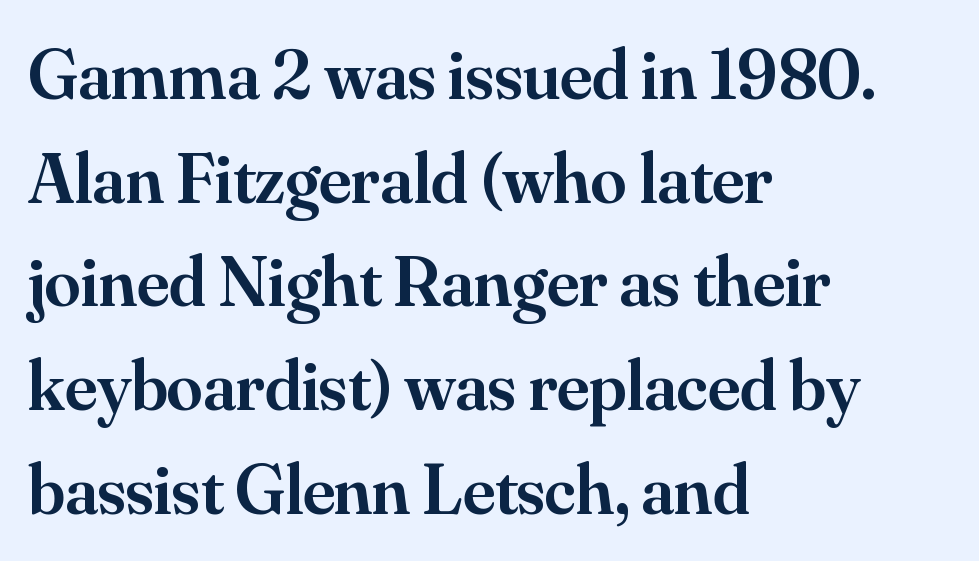
The block of text has a typical density, with ordinary space between rows. Font category for this specimen: serif. Note the varied advance widths — an 'i' is clearly narrower than an 'm'. The rag falls on the right side of this text block. The letters stand upright; this is a roman face.
